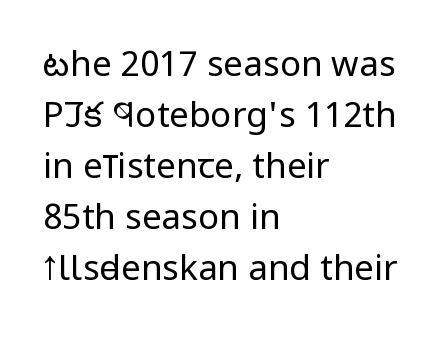
Q: Is the text bold? A: No.
Q: Is the text italic (slanted)? A: No, it is upright.
Q: Is the typeface a serif or a sans-serif typeface? A: Sans-serif.
Q: Is the text underlined? A: No.
Q: How is the paragraph aligned? A: Left-aligned.
Q: Is the spacing between letters normal or unusually wide? A: Normal.
Q: Is the spacing between lines tight, normal or loose? A: Normal.
Q: Width (condensed, normal, or wide)? A: Condensed.
Q: Stroke contrast? A: Low.
Q: x-height? A: Large.
Q: Monospaced? A: No.
